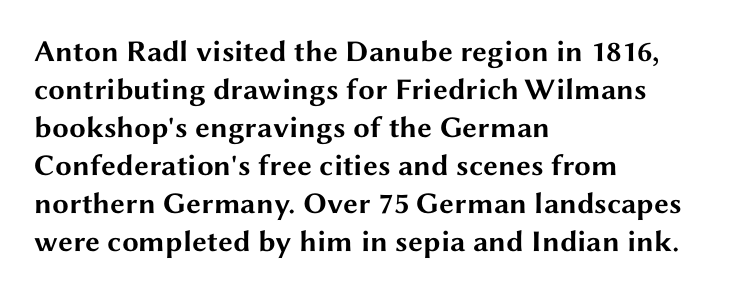
{"serif": "no", "italic": "no", "bold": "yes", "weight": "bold", "width": "wide", "stroke_contrast": "medium", "x_height": "medium", "monospaced": "no", "underline": "no", "align": "left", "line_spacing": "normal", "line_spacing_ratio": 1.27, "letter_spacing": "normal", "letter_spacing_em": 0.0, "glyph_px": 30}
